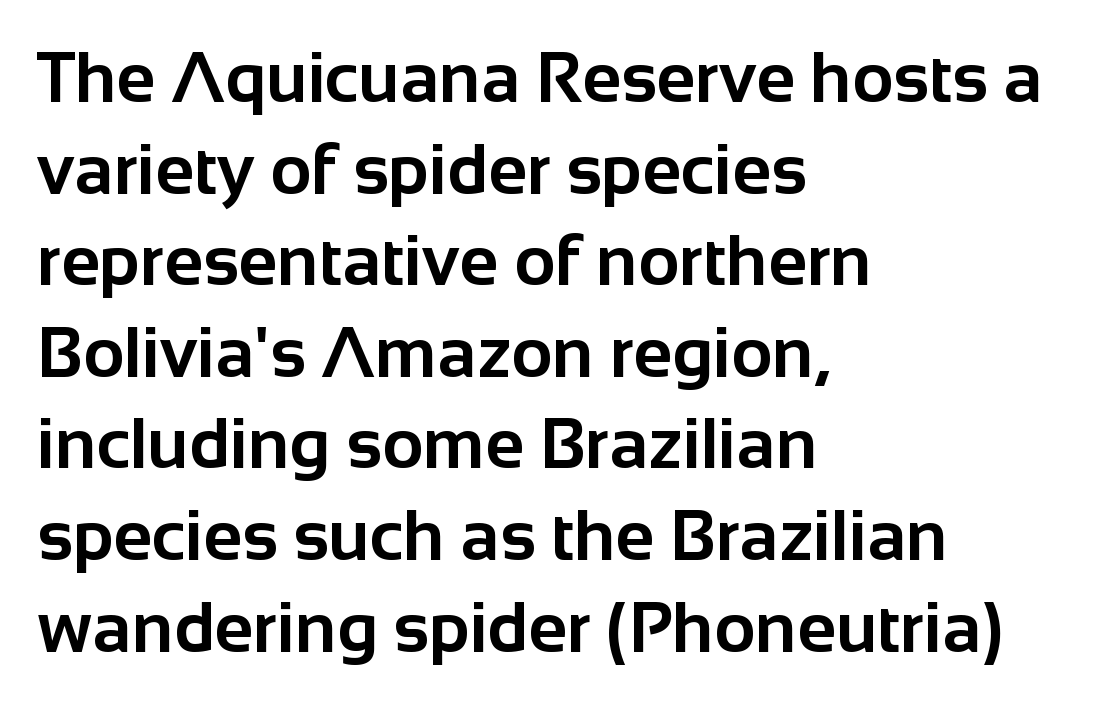
Q: Is the text bold? A: Yes.
Q: Is the text italic (slanted)? A: No, it is upright.
Q: Is the typeface a serif or a sans-serif typeface? A: Sans-serif.
Q: Is the text underlined? A: No.
Q: How is the paragraph aligned? A: Left-aligned.
Q: Is the spacing between letters normal or unusually wide? A: Normal.
Q: Is the spacing between lines tight, normal or loose? A: Normal.
Q: Width (condensed, normal, or wide)? A: Normal.
Q: Stroke contrast? A: Low.
Q: x-height? A: Medium.
Q: Monospaced? A: No.
